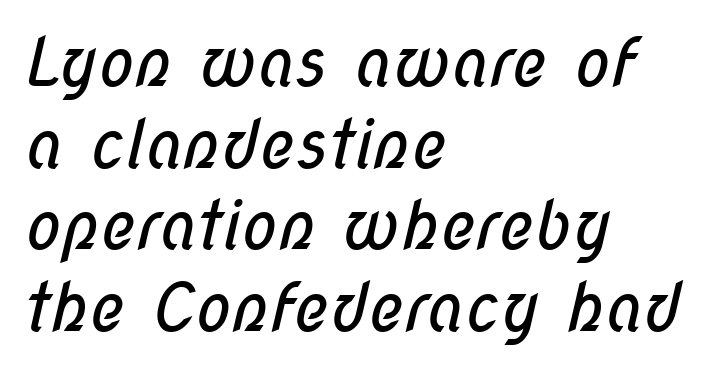
{"serif": "no", "bold": "no", "weight": "regular", "width": "condensed", "stroke_contrast": "low", "x_height": "medium", "monospaced": "no", "underline": "no", "align": "left", "line_spacing_ratio": 1.22, "letter_spacing": "normal", "letter_spacing_em": 0.0, "glyph_px": 67}
